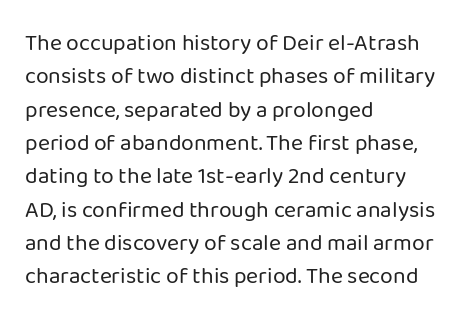
{"italic": "no", "bold": "no", "underline": "no", "align": "left", "line_spacing": "normal", "line_spacing_ratio": 1.45, "letter_spacing": "normal", "letter_spacing_em": 0.0, "glyph_px": 23}
